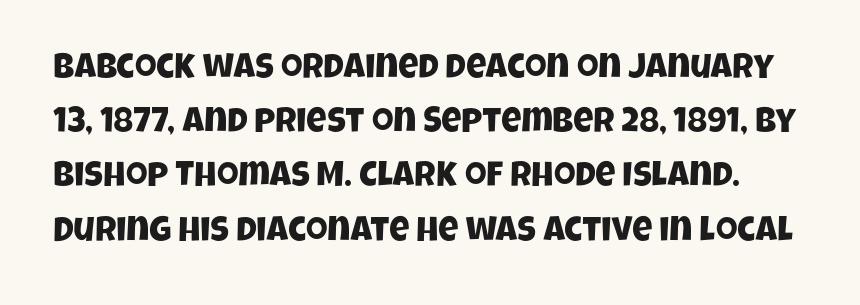
{"serif": "no", "width": "condensed", "stroke_contrast": "low", "x_height": "large", "monospaced": "no", "underline": "no", "line_spacing": "normal", "line_spacing_ratio": 1.55, "letter_spacing": "normal", "letter_spacing_em": 0.0, "glyph_px": 35}
